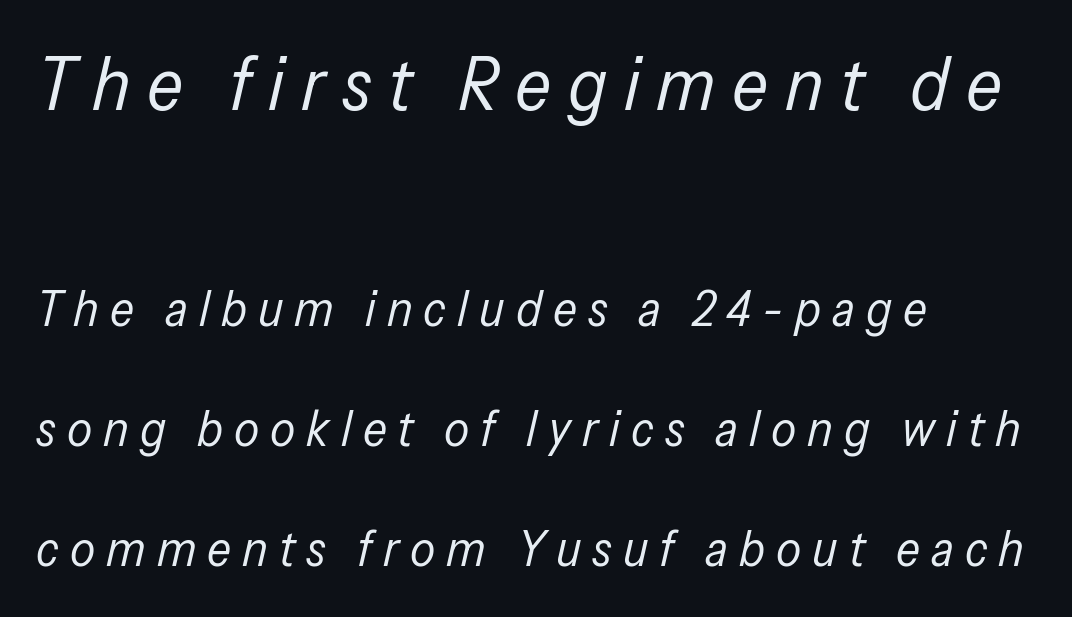
{"italic": "yes", "lean": "right", "slant_degrees": 13, "bold": "no", "weight": "regular", "width": "condensed", "stroke_contrast": "low", "x_height": "medium", "monospaced": "no", "underline": "no", "align": "left", "line_spacing": "loose", "line_spacing_ratio": 2.4, "letter_spacing": "wide", "letter_spacing_em": 0.22, "larger_block": "first", "size_ratio": 1.5, "glyph_px": 75}
